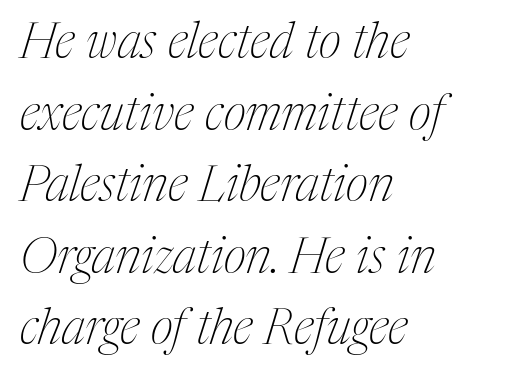
The image shows 49 px thin, condensed serif type, italic (leaning right); set left-aligned, normal line spacing (1.46x), normal letter spacing, not underlined; medium stroke contrast and a medium x-height.
